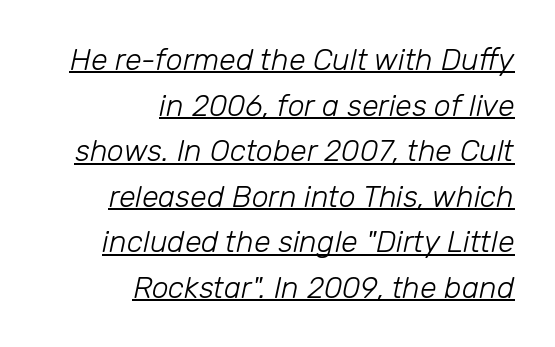
Q: Is the text bold? A: No.
Q: Is the text italic (slanted)? A: Yes, it leans right by about 12 degrees.
Q: Is the text underlined? A: Yes.
Q: How is the paragraph aligned? A: Right-aligned.
Q: Is the spacing between letters normal or unusually wide? A: Normal.
Q: Is the spacing between lines tight, normal or loose? A: Normal.
Q: Width (condensed, normal, or wide)? A: Normal.
Q: Stroke contrast? A: Low.
Q: x-height? A: Medium.
Q: Monospaced? A: No.
